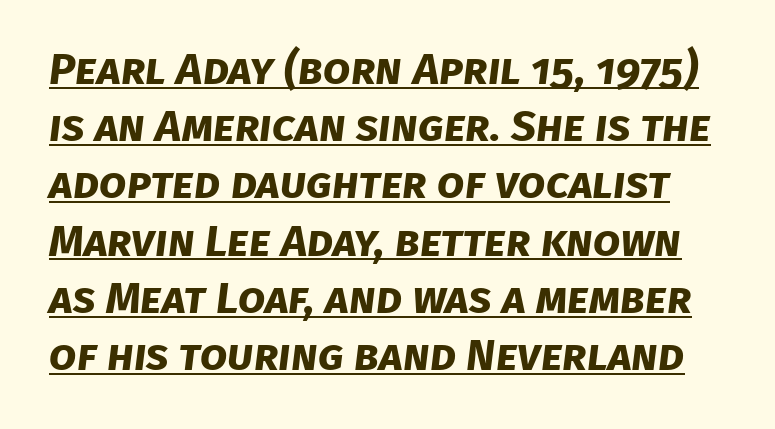
{"serif": "no", "bold": "yes", "weight": "bold", "width": "normal", "stroke_contrast": "low", "x_height": "large", "monospaced": "no", "underline": "yes", "line_spacing": "normal", "line_spacing_ratio": 1.3, "letter_spacing": "normal", "letter_spacing_em": 0.0, "glyph_px": 44}
